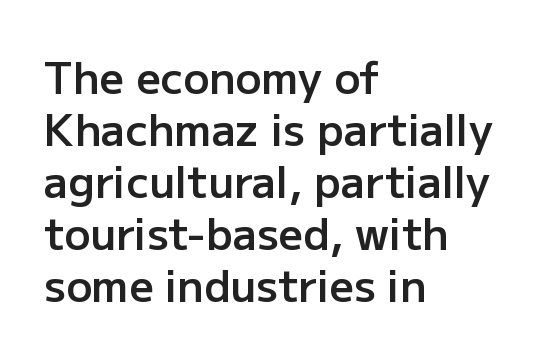
The space directly below the letters is spotless. Leftover space on each line is placed entirely after the last word. No extra tracking has been applied to these lines. Heft: intermediate — a semibold.
